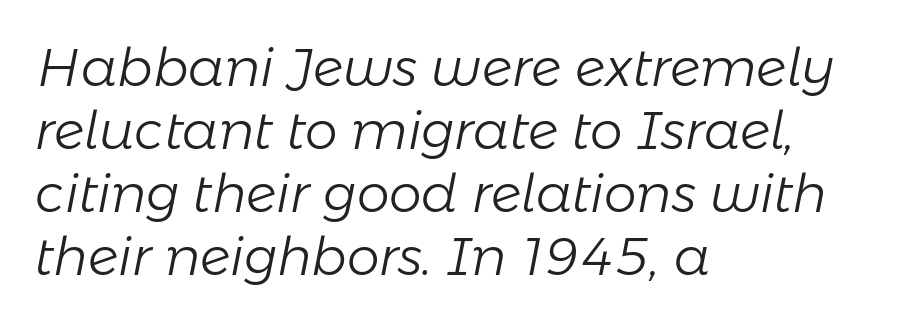
Q: Is the text bold? A: No.
Q: Is the text italic (slanted)? A: Yes, it leans right by about 11 degrees.
Q: Is the text underlined? A: No.
Q: How is the paragraph aligned? A: Left-aligned.
Q: Is the spacing between letters normal or unusually wide? A: Normal.
Q: Width (condensed, normal, or wide)? A: Normal.
Q: Stroke contrast? A: Low.
Q: x-height? A: Medium.
Q: Monospaced? A: No.
